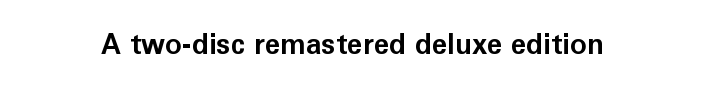
{"serif": "no", "italic": "no", "bold": "yes", "weight": "bold", "width": "normal", "stroke_contrast": "low", "x_height": "medium", "monospaced": "no", "underline": "no", "letter_spacing": "normal", "letter_spacing_em": 0.0, "glyph_px": 28}
